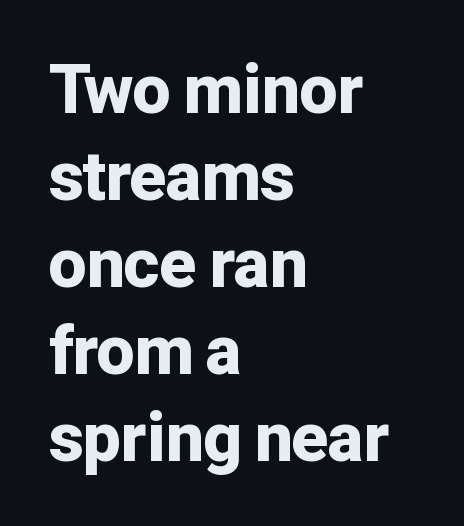
The image shows 67 px bold sans-serif type, upright; set left-aligned, normal line spacing (1.3x), normal letter spacing, not underlined; low stroke contrast and a medium x-height.
